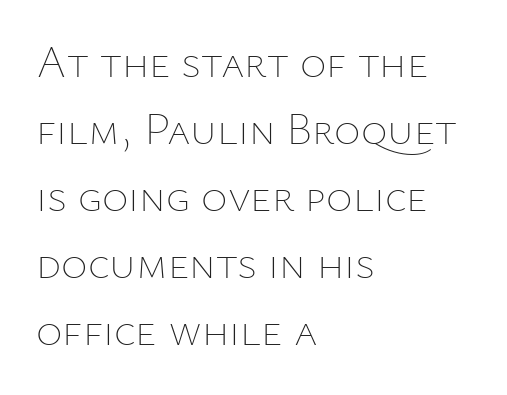
Q: Is the text bold? A: No.
Q: Is the text italic (slanted)? A: No, it is upright.
Q: Is the text underlined? A: No.
Q: How is the paragraph aligned? A: Left-aligned.
Q: Is the spacing between letters normal or unusually wide? A: Normal.
Q: Is the spacing between lines tight, normal or loose? A: Normal.
Q: Width (condensed, normal, or wide)? A: Normal.
Q: Stroke contrast? A: Low.
Q: x-height? A: Medium.
Q: Monospaced? A: No.
